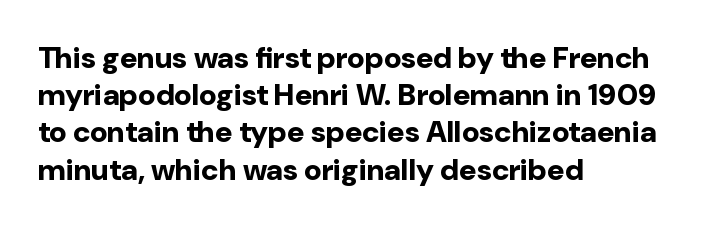
{"serif": "no", "italic": "no", "bold": "yes", "weight": "bold", "width": "normal", "stroke_contrast": "low", "x_height": "medium", "monospaced": "no", "underline": "no", "align": "left", "line_spacing_ratio": 1.24, "letter_spacing": "normal", "letter_spacing_em": 0.0, "glyph_px": 30}
